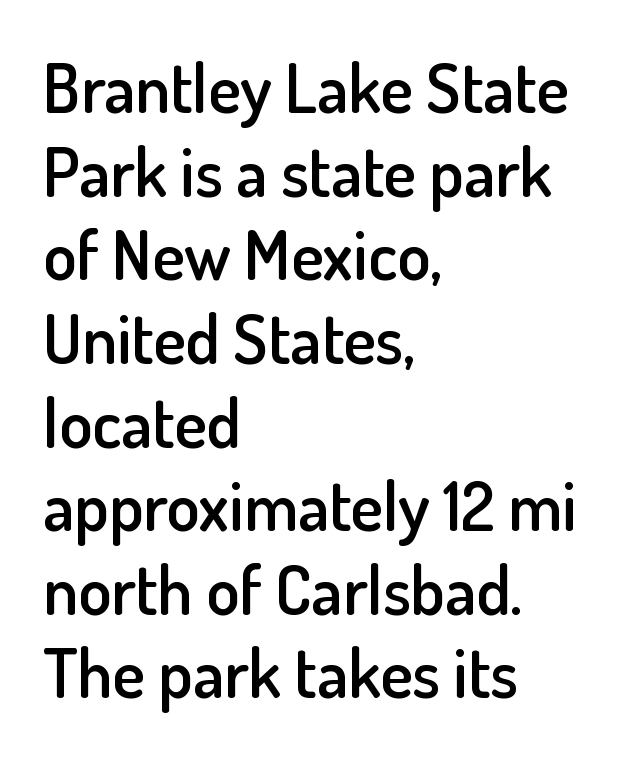
Tall strokes in this sample are plumb rather than angled. Proportional: the letters do not fall into vertical columns. Only glyphs here, with clear space below each row. The face used here is a semibold: visibly heavier than regular, lighter than bold. In CSS terms this would be text-align: left.
